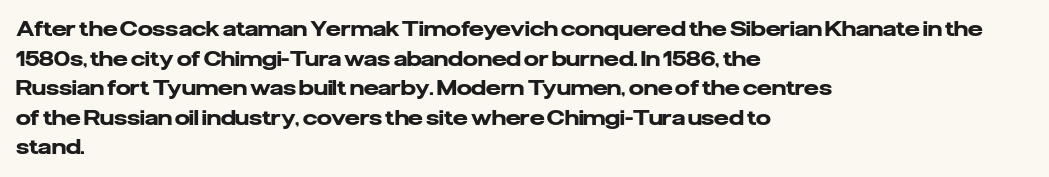
{"italic": "no", "bold": "yes", "underline": "no", "align": "left", "line_spacing": "normal", "line_spacing_ratio": 1.41, "letter_spacing": "normal", "letter_spacing_em": 0.0, "glyph_px": 21}
